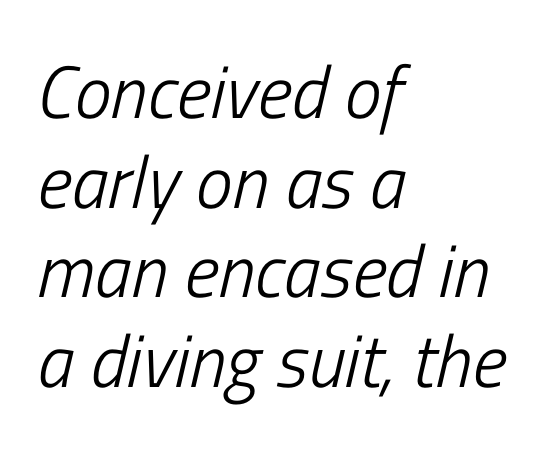
Proportional: the letters do not fall into vertical columns. Underlining? Definitely not there. Designer's note — italics engaged. The passage shown has conventional tracking throughout. Alignment: flush left. Weight: in the light-to-regular range.
